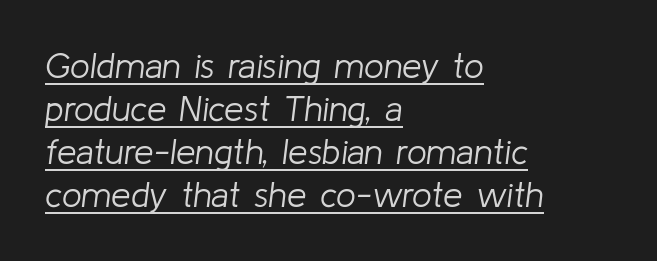
The image shows 35 px light type, italic (leaning right); set left-aligned, line spacing 1.23x, normal letter spacing, underlined; low stroke contrast and a medium x-height.
